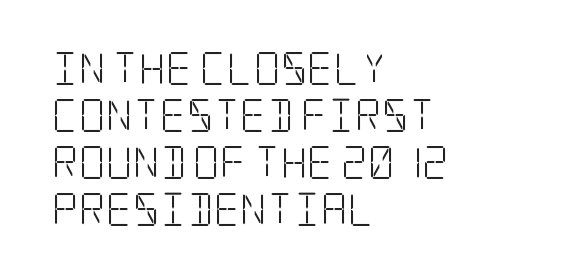
{"serif": "yes", "italic": "no", "bold": "no", "weight": "light", "width": "condensed", "stroke_contrast": "low", "x_height": "large", "underline": "no", "align": "left", "line_spacing": "normal", "line_spacing_ratio": 1.42, "letter_spacing": "normal", "letter_spacing_em": 0.0, "glyph_px": 33}
